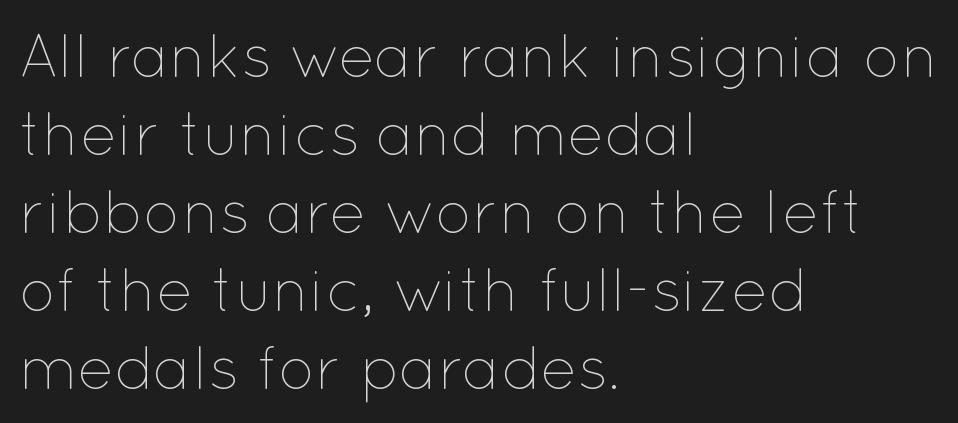
Q: Is the text bold? A: No.
Q: Is the text italic (slanted)? A: No, it is upright.
Q: Is the text underlined? A: No.
Q: How is the paragraph aligned? A: Left-aligned.
Q: Is the spacing between letters normal or unusually wide? A: Normal.
Q: Is the spacing between lines tight, normal or loose? A: Normal.
Q: Width (condensed, normal, or wide)? A: Normal.
Q: Stroke contrast? A: Low.
Q: x-height? A: Medium.
Q: Monospaced? A: No.
